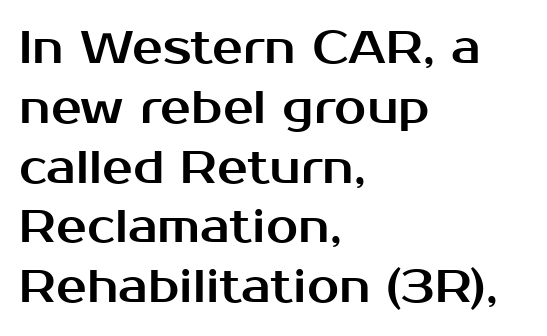
Q: Is the text italic (slanted)? A: No, it is upright.
Q: Is the typeface a serif or a sans-serif typeface? A: Sans-serif.
Q: Is the text underlined? A: No.
Q: How is the paragraph aligned? A: Left-aligned.
Q: Is the spacing between letters normal or unusually wide? A: Normal.
Q: Is the spacing between lines tight, normal or loose? A: Normal.
Q: Width (condensed, normal, or wide)? A: Normal.
Q: Stroke contrast? A: Medium.
Q: x-height? A: Medium.
Q: Monospaced? A: No.
